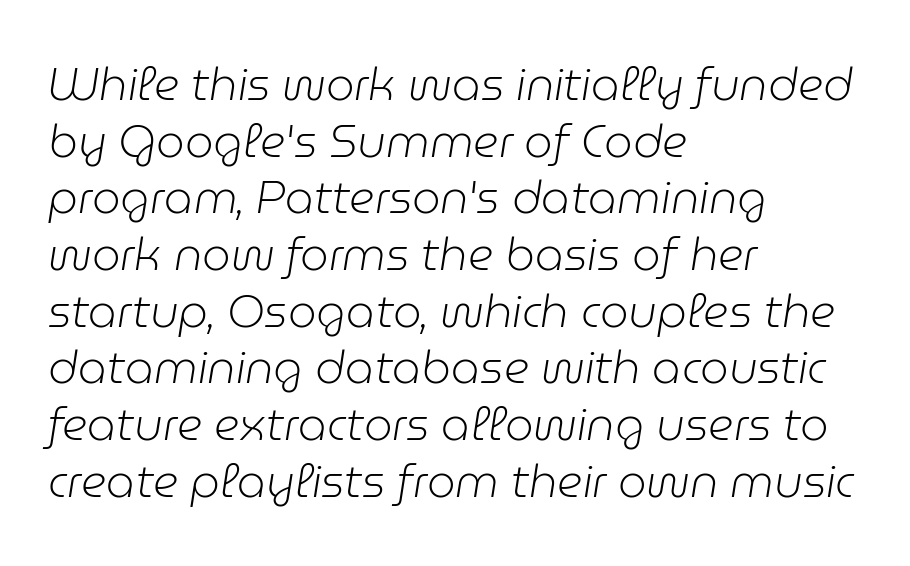
Q: Is the text bold? A: No.
Q: Is the text italic (slanted)? A: Yes, it leans right by about 9 degrees.
Q: Is the text underlined? A: No.
Q: How is the paragraph aligned? A: Left-aligned.
Q: Is the spacing between letters normal or unusually wide? A: Normal.
Q: Is the spacing between lines tight, normal or loose? A: Normal.
Q: Width (condensed, normal, or wide)? A: Normal.
Q: Stroke contrast? A: Low.
Q: x-height? A: Medium.
Q: Monospaced? A: No.
